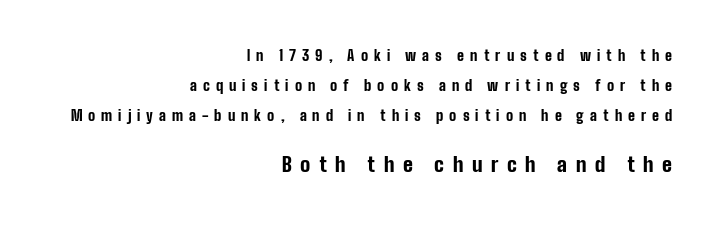
The image shows 20 px bold type, upright; set right-aligned, loose line spacing (2.13x), unusually wide letter spacing (+0.43 em), not underlined; the second (bottom) block is 1.43x larger.
